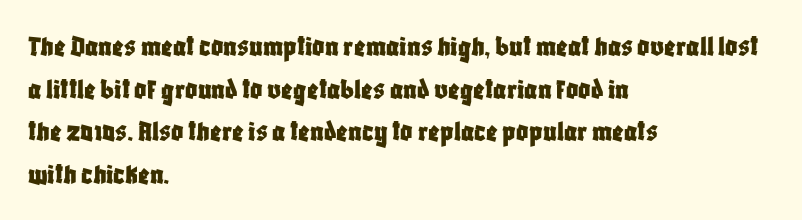
Q: Is the text italic (slanted)? A: No, it is upright.
Q: Is the typeface a serif or a sans-serif typeface? A: Sans-serif.
Q: Is the text underlined? A: No.
Q: How is the paragraph aligned? A: Left-aligned.
Q: Is the spacing between letters normal or unusually wide? A: Normal.
Q: Is the spacing between lines tight, normal or loose? A: Normal.
Q: Width (condensed, normal, or wide)? A: Condensed.
Q: Stroke contrast? A: Low.
Q: x-height? A: Large.
Q: Monospaced? A: No.
